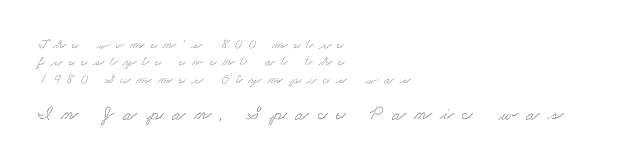
Compared with a centered layout, this one pins lines to the left instead. Underlining? Definitely not there. Display-style spreading of the glyphs; the letterfit is very open. Here the second block reads like a headline and the first like body copy.
